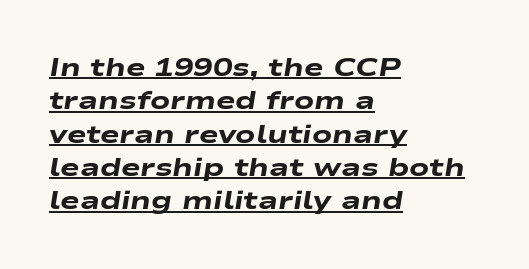
These words are printed bold, with thick strokes throughout. Emphasis-style slanted type is in use. This sample keeps an unexceptional amount of space between lines. The rendering keeps characters at their native spacing. Underlined type.
